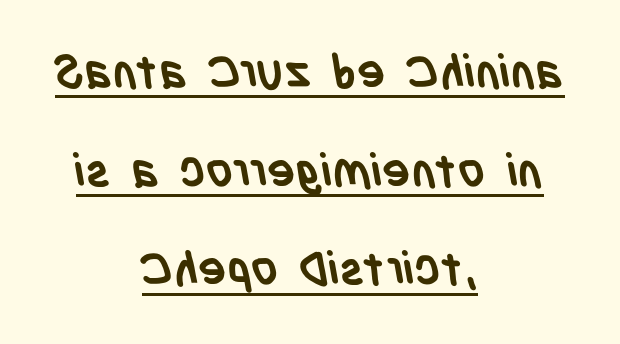
Q: Is the text bold? A: Yes.
Q: Is the typeface a serif or a sans-serif typeface? A: Sans-serif.
Q: Is the text underlined? A: Yes.
Q: How is the paragraph aligned? A: Centered.
Q: Is the spacing between letters normal or unusually wide? A: Normal.
Q: Is the spacing between lines tight, normal or loose? A: Loose.
Q: Width (condensed, normal, or wide)? A: Condensed.
Q: Stroke contrast? A: Low.
Q: x-height? A: Large.
Q: Monospaced? A: No.
